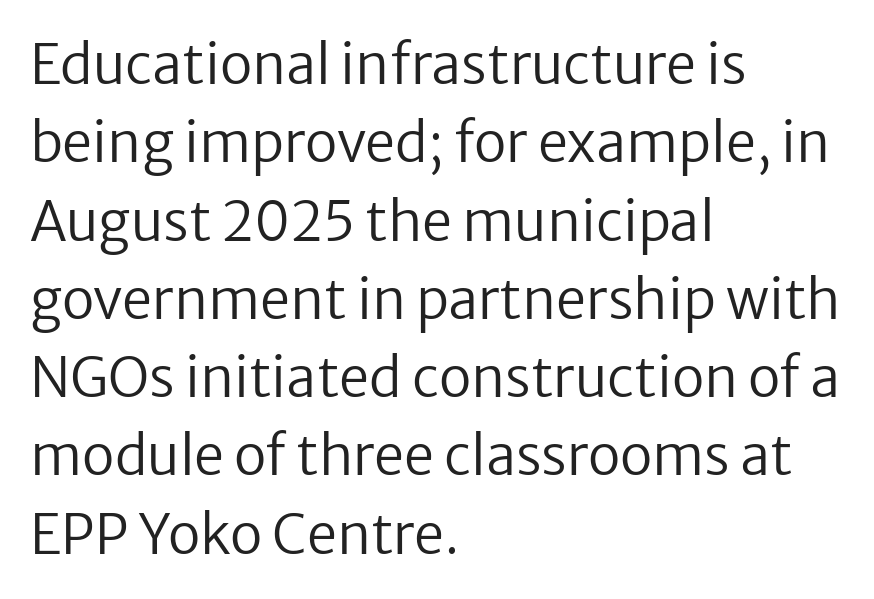
{"serif": "no", "italic": "no", "bold": "no", "weight": "regular", "width": "normal", "stroke_contrast": "low", "x_height": "medium", "monospaced": "no", "underline": "no", "align": "left", "line_spacing": "normal", "line_spacing_ratio": 1.45, "letter_spacing": "normal", "letter_spacing_em": 0.0, "glyph_px": 54}
